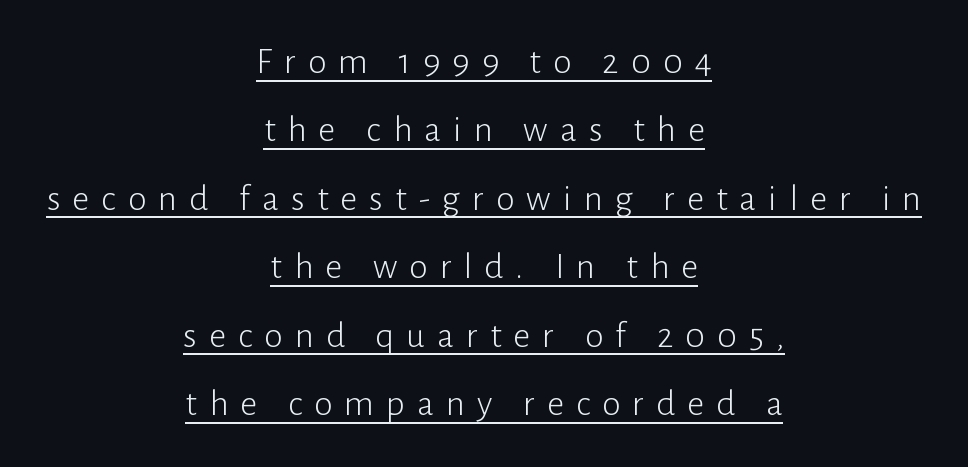
The image shows 37 px light sans-serif type, upright; set centered, line spacing 1.85x, unusually wide letter spacing (+0.33 em), underlined; low stroke contrast and a medium x-height.
